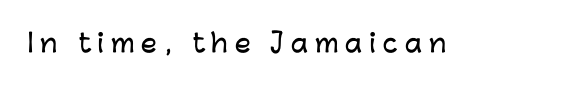
{"italic": "no", "underline": "no", "letter_spacing": "wide", "letter_spacing_em": 0.28, "glyph_px": 25}
